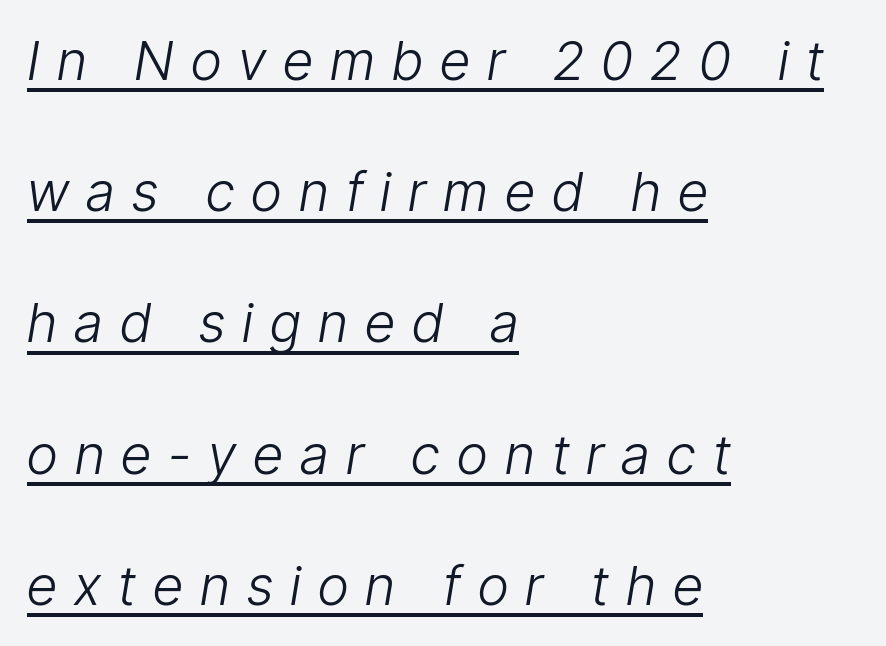
This block would shrink considerably if given ordinary leading; it's expanded now. The letterforms stand isolated, each surrounded by extra space. Compared with a centered layout, this one pins lines to the left instead. The font's italic variant was chosen for this text.
